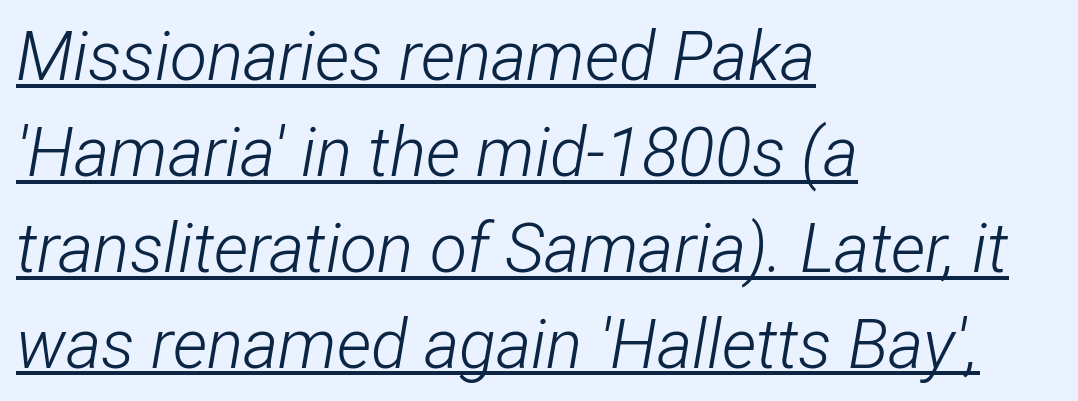
The typesetter chose a ragged-right arrangement here. Spacing between characters is what you'd get straight out of the box. The specimen reads as italic at a glance. The lettering is marked with a stroke running underneath it. Think of a printed novel: that variable character pitch is what you see here.
